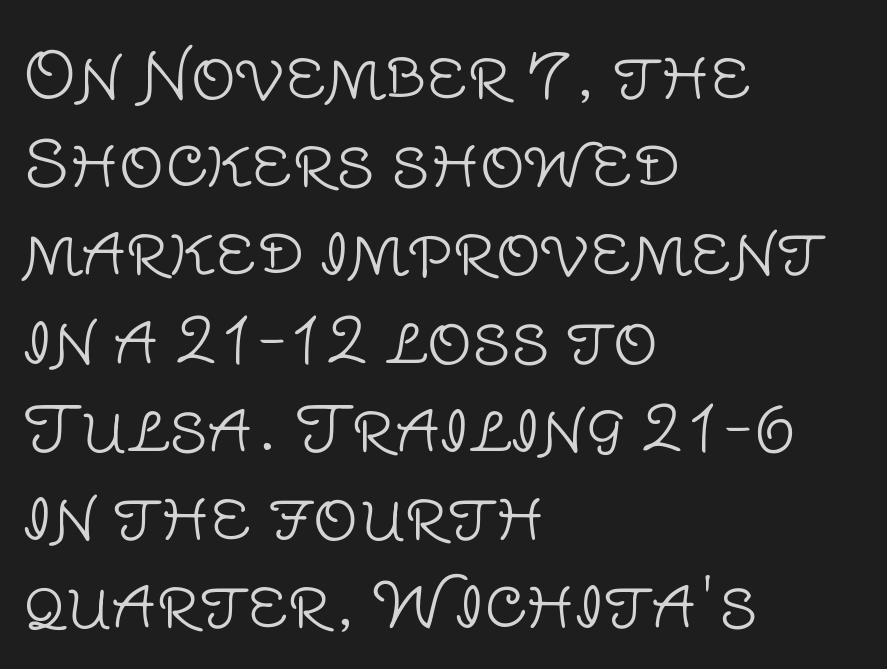
{"serif": "no", "bold": "no", "weight": "light", "width": "normal", "stroke_contrast": "low", "x_height": "large", "monospaced": "no", "underline": "no", "align": "left", "line_spacing": "normal", "line_spacing_ratio": 1.4, "letter_spacing": "normal", "letter_spacing_em": 0.0, "glyph_px": 63}
